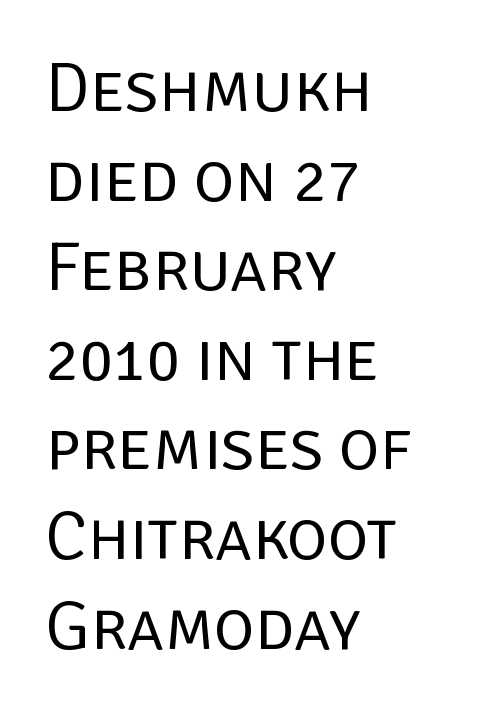
Q: Is the text bold? A: No.
Q: Is the text italic (slanted)? A: No, it is upright.
Q: Is the typeface a serif or a sans-serif typeface? A: Sans-serif.
Q: Is the text underlined? A: No.
Q: How is the paragraph aligned? A: Left-aligned.
Q: Is the spacing between letters normal or unusually wide? A: Normal.
Q: Is the spacing between lines tight, normal or loose? A: Normal.
Q: Width (condensed, normal, or wide)? A: Normal.
Q: Stroke contrast? A: Low.
Q: x-height? A: Large.
Q: Monospaced? A: No.
